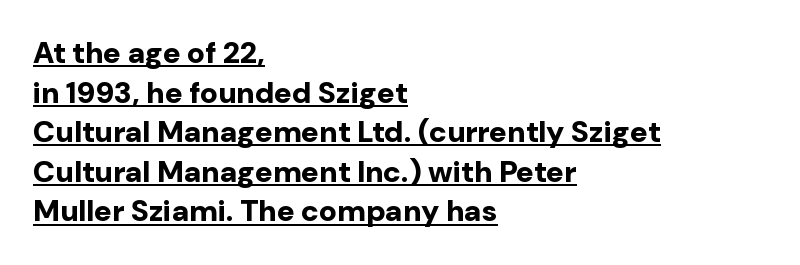
{"serif": "no", "italic": "no", "bold": "yes", "weight": "bold", "width": "normal", "stroke_contrast": "low", "x_height": "medium", "monospaced": "no", "underline": "yes", "align": "left", "line_spacing": "normal", "line_spacing_ratio": 1.32, "letter_spacing": "normal", "letter_spacing_em": 0.0, "glyph_px": 30}
